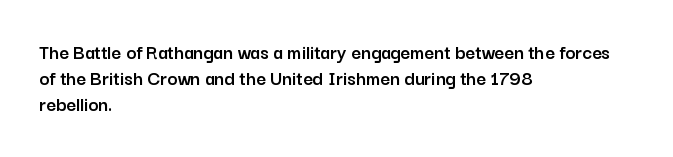
Q: Is the text italic (slanted)? A: No, it is upright.
Q: Is the text underlined? A: No.
Q: How is the paragraph aligned? A: Left-aligned.
Q: Is the spacing between letters normal or unusually wide? A: Normal.
Q: Is the spacing between lines tight, normal or loose? A: Normal.
